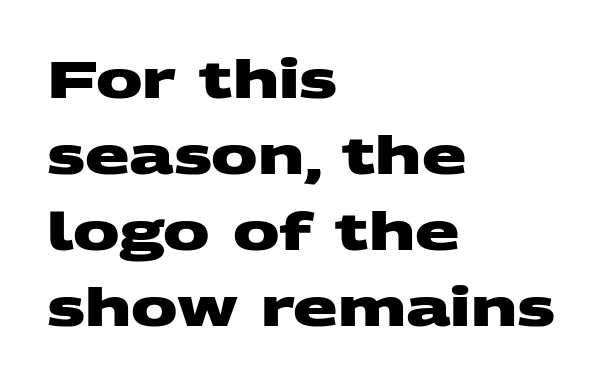
{"serif": "no", "bold": "yes", "weight": "heavy", "width": "wide", "stroke_contrast": "medium", "x_height": "large", "monospaced": "no", "underline": "no", "align": "left", "line_spacing": "normal", "line_spacing_ratio": 1.46, "letter_spacing": "normal", "letter_spacing_em": 0.0, "glyph_px": 52}
